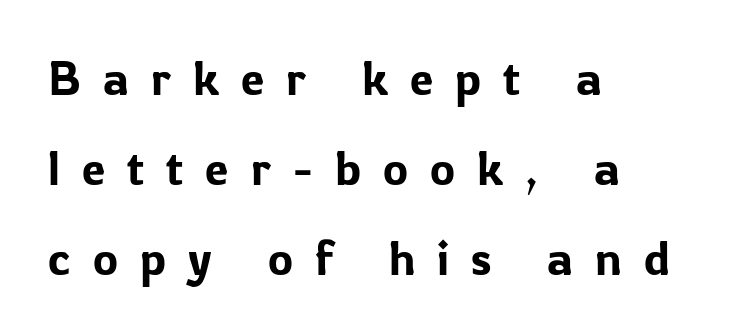
Proportional: the letters do not fall into vertical columns. Caption: multi-line text, flush left, ragged right. Is there any slant? The stems are plumb. A typesetter would label this face a sans. Interline gaps are noticeably wide in this sample.
